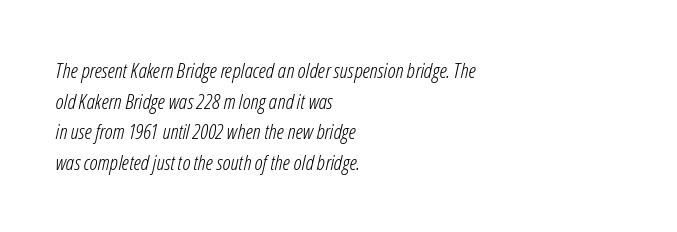
The image shows 21 px text type, italic (leaning right); set left-aligned, normal line spacing (1.46x), normal letter spacing, not underlined.
